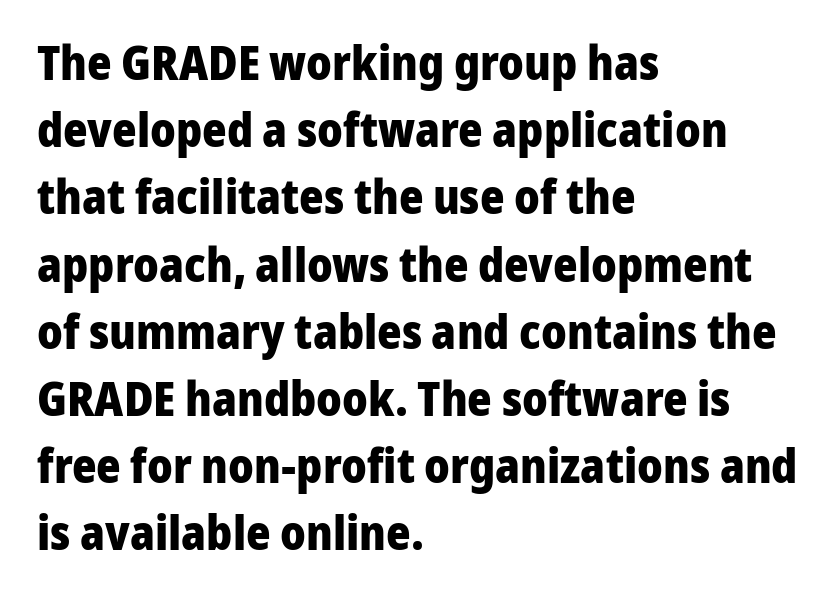
Do the characters align in a grid? No, the font is proportional. Regarding leading, the lines here are spaced in the standard way. Italic: no, the glyphs are upright roman. Only glyphs here, with clear space below each row.
